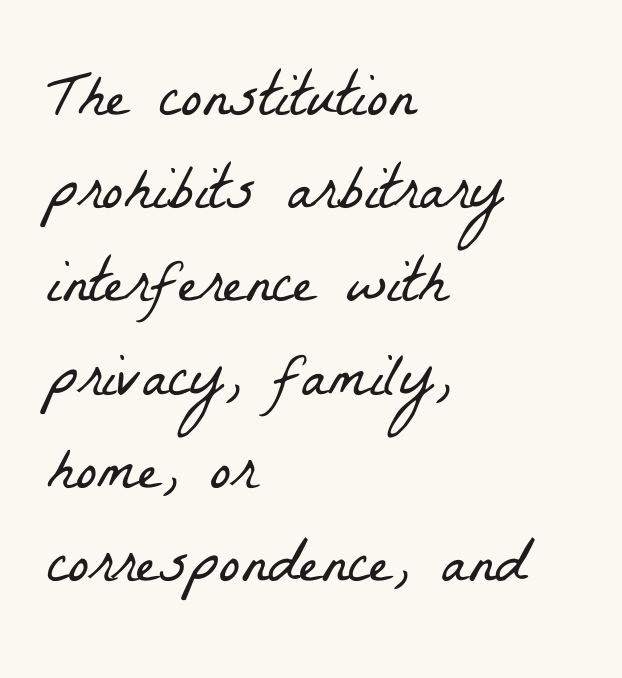
The image shows 63 px light, condensed serif type; set left-aligned, normal line spacing (1.48x), normal letter spacing, not underlined; low stroke contrast and a medium x-height.
